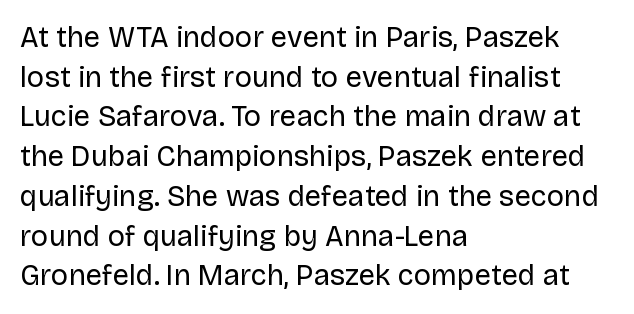
Q: Is the text bold? A: No.
Q: Is the text italic (slanted)? A: No, it is upright.
Q: Is the typeface a serif or a sans-serif typeface? A: Sans-serif.
Q: Is the text underlined? A: No.
Q: How is the paragraph aligned? A: Left-aligned.
Q: Is the spacing between letters normal or unusually wide? A: Normal.
Q: Is the spacing between lines tight, normal or loose? A: Normal.
Q: Width (condensed, normal, or wide)? A: Normal.
Q: Stroke contrast? A: Low.
Q: x-height? A: Large.
Q: Monospaced? A: No.
